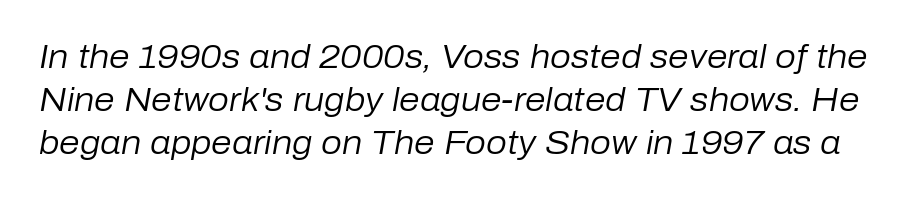
The horizontal fit of the characters is conventional and even. These glyphs show unthickened strokes, regular width or finer. The letters advance in unequal steps, a hallmark of proportional type. The leading is moderate, giving the passage an even texture. Just letters on the line, the space beneath them empty.
